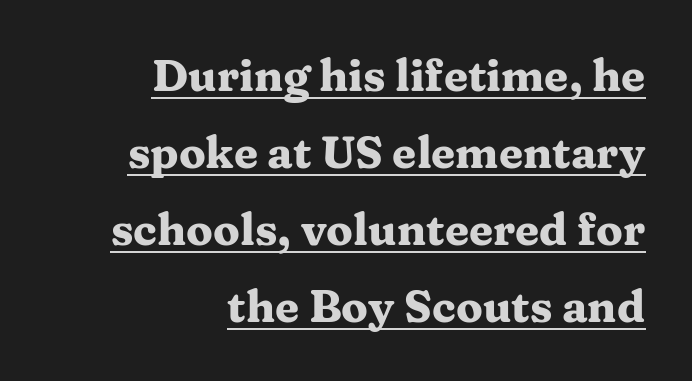
{"serif": "yes", "italic": "no", "bold": "yes", "weight": "heavy", "width": "wide", "stroke_contrast": "medium", "x_height": "medium", "monospaced": "no", "underline": "yes", "align": "right", "line_spacing_ratio": 1.75, "letter_spacing": "normal", "letter_spacing_em": 0.0, "glyph_px": 44}
